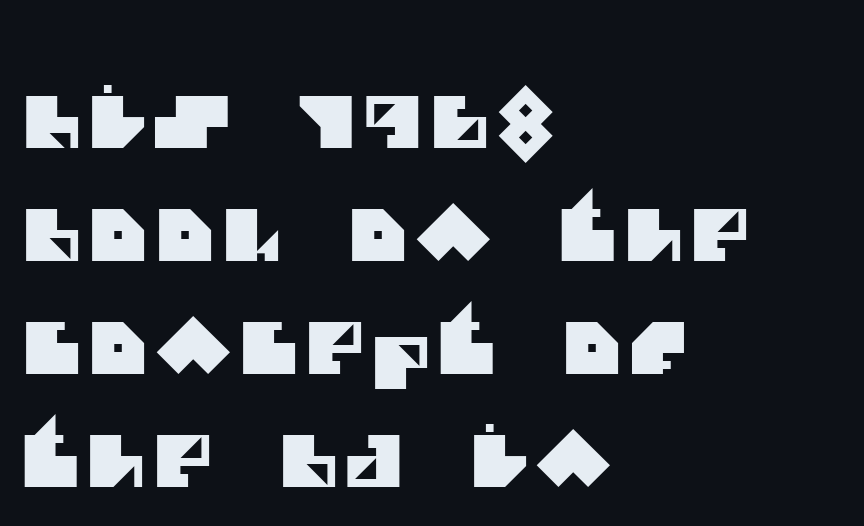
{"serif": "no", "width": "normal", "stroke_contrast": "medium", "x_height": "large", "monospaced": "no", "underline": "no", "align": "left", "line_spacing": "normal", "line_spacing_ratio": 1.59, "glyph_px": 71}
